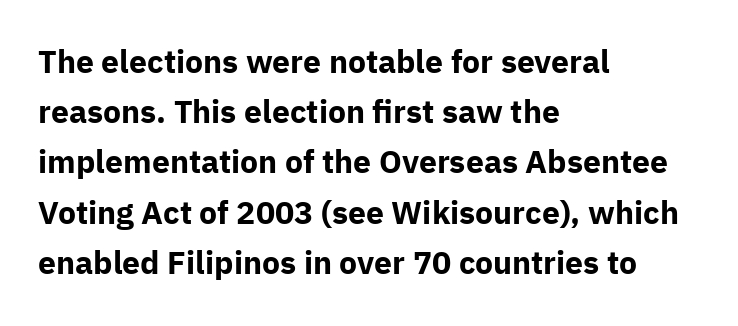
{"serif": "no", "italic": "no", "bold": "yes", "weight": "bold", "width": "normal", "stroke_contrast": "low", "x_height": "medium", "monospaced": "no", "underline": "no", "align": "left", "line_spacing": "normal", "line_spacing_ratio": 1.57, "letter_spacing": "normal", "letter_spacing_em": 0.0, "glyph_px": 32}
